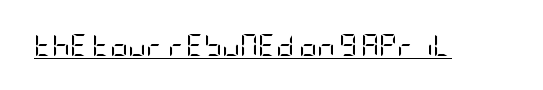
The image shows 22 px text type, upright; set normal letter spacing, underlined.
